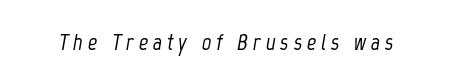
Q: Is the text italic (slanted)? A: Yes, it leans right by about 12 degrees.
Q: Is the text underlined? A: No.
Q: Is the spacing between letters normal or unusually wide? A: Unusually wide.
